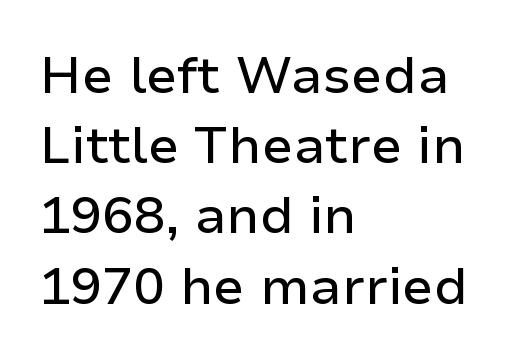
This sample has the flowing, uneven cadence of proportional lettering. Serifs: no, the terminals of the letterforms are clean. One-word summary of the alignment: left. Rule under the text: the space is simply empty. Ascenders rise straight up at ninety degrees.
